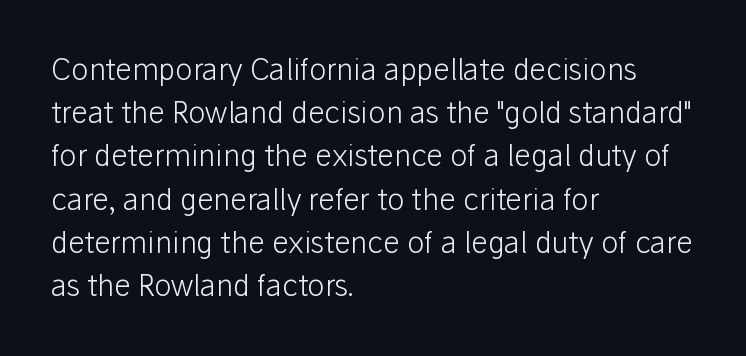
Q: Is the text bold? A: No.
Q: Is the text italic (slanted)? A: No, it is upright.
Q: Is the typeface a serif or a sans-serif typeface? A: Sans-serif.
Q: Is the text underlined? A: No.
Q: How is the paragraph aligned? A: Left-aligned.
Q: Is the spacing between letters normal or unusually wide? A: Normal.
Q: Is the spacing between lines tight, normal or loose? A: Normal.
Q: Width (condensed, normal, or wide)? A: Normal.
Q: Stroke contrast? A: Low.
Q: x-height? A: Medium.
Q: Monospaced? A: No.
